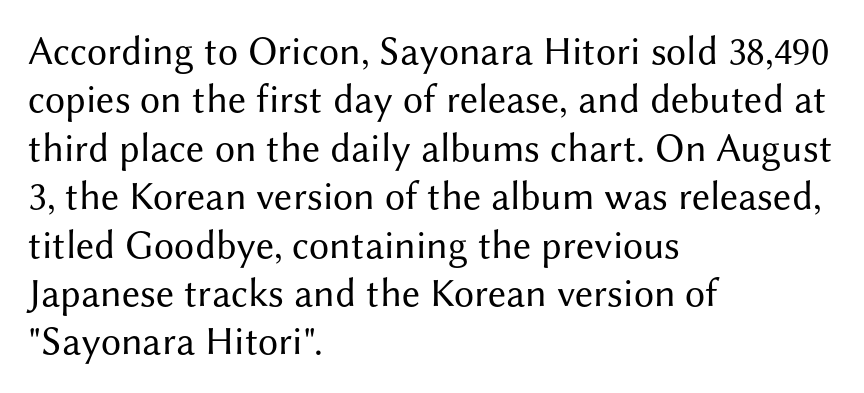
Vertical stems look standard width or narrower in stroke. Inter-character spacing is left at the font's built-in metrics. The foot of each line stays bare and open. Varying glyph widths throughout — classic text-font behaviour.
